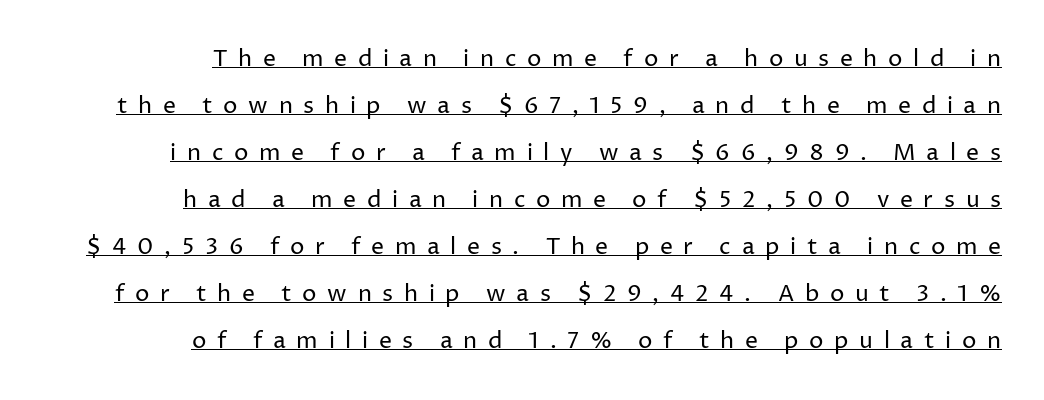
{"italic": "no", "bold": "no", "underline": "yes", "align": "right", "line_spacing": "loose", "line_spacing_ratio": 2.04, "letter_spacing": "wide", "letter_spacing_em": 0.46, "glyph_px": 23}
